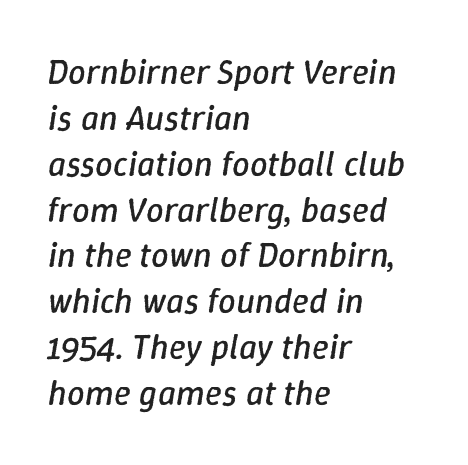
The image shows 35 px regular-weight type, italic (leaning right); set left-aligned, normal line spacing (1.31x), normal letter spacing, not underlined; low stroke contrast and a medium x-height.
